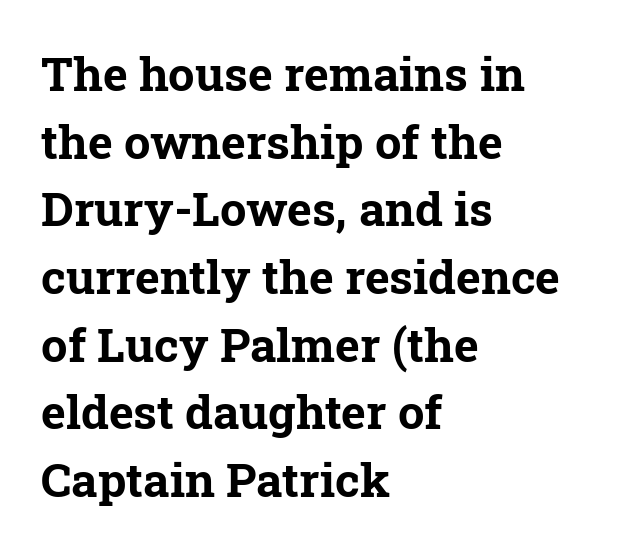
The image shows 47 px bold serif type, upright; set left-aligned, normal line spacing (1.44x), normal letter spacing, not underlined; low stroke contrast and a medium x-height.
